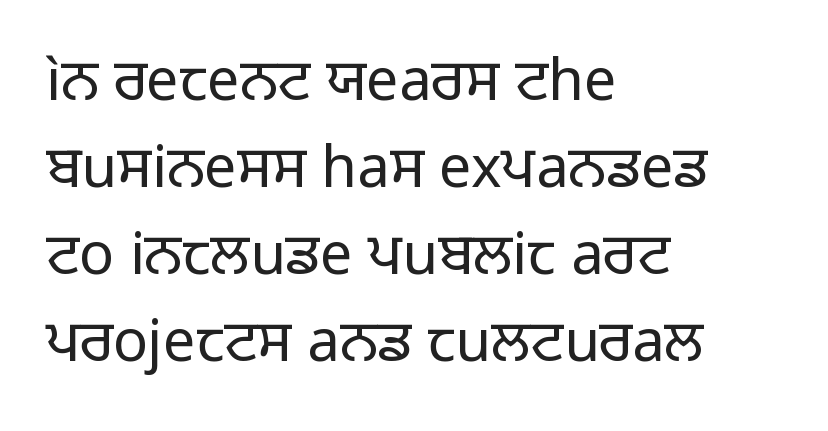
The image shows 58 px regular-weight sans-serif type, upright; set left-aligned, normal line spacing (1.5x), normal letter spacing, not underlined; low stroke contrast and a medium x-height.
